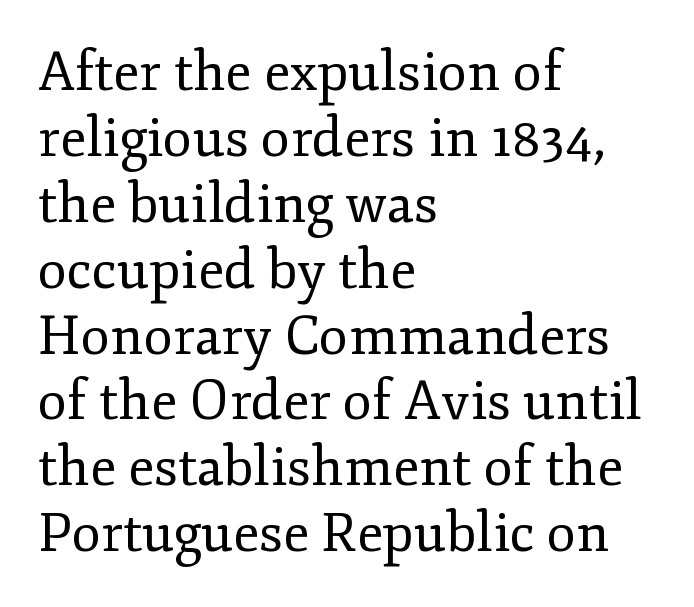
The image shows 54 px regular-weight serif type, upright; set left-aligned, line spacing 1.22x, normal letter spacing, not underlined; low stroke contrast and a small x-height.
